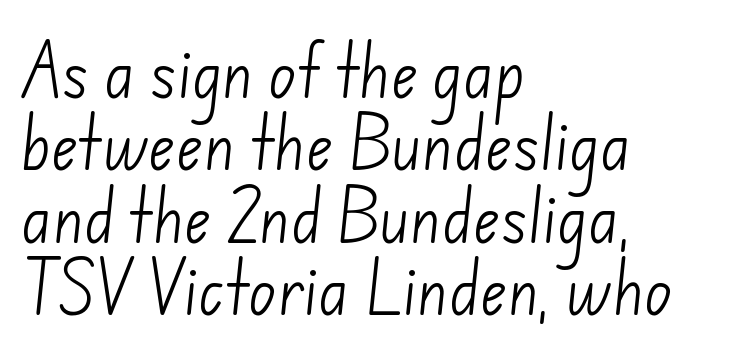
The image shows 58 px light sans-serif type; set left-aligned, normal line spacing (1.25x), normal letter spacing, not underlined; low stroke contrast and a small x-height.
